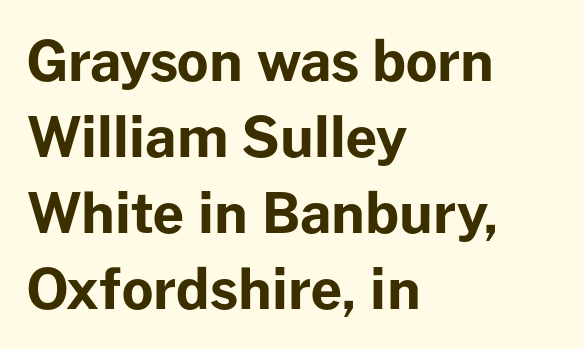
Whoever set this chose a conventional vertical rhythm. Spacing between characters is what you'd get straight out of the box. You could not count columns in this text — the font is proportionally spaced. Characters remain perfectly vertical along every line. In terms of letterform style, serifs are entirely absent. Glance below the letters and you will spot only blank space.
